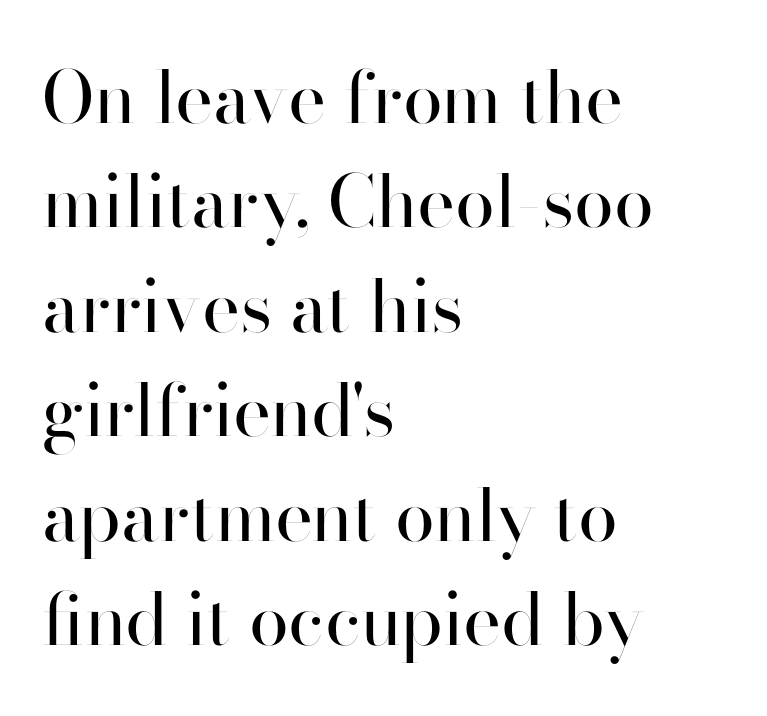
Q: Is the text bold? A: No.
Q: Is the text italic (slanted)? A: No, it is upright.
Q: Is the typeface a serif or a sans-serif typeface? A: Sans-serif.
Q: Is the text underlined? A: No.
Q: How is the paragraph aligned? A: Left-aligned.
Q: Is the spacing between letters normal or unusually wide? A: Normal.
Q: Is the spacing between lines tight, normal or loose? A: Normal.
Q: Width (condensed, normal, or wide)? A: Normal.
Q: Stroke contrast? A: High.
Q: x-height? A: Small.
Q: Monospaced? A: No.
